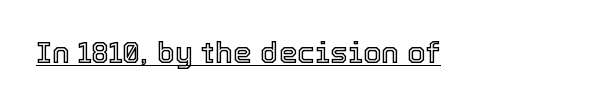
{"italic": "no", "width": "normal", "x_height": "medium", "monospaced": "no", "underline": "yes", "letter_spacing": "normal", "letter_spacing_em": 0.0, "glyph_px": 30}
